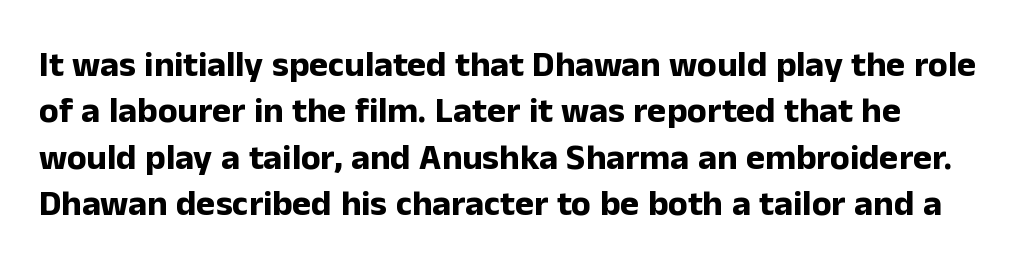
Q: Is the text bold? A: Yes.
Q: Is the text italic (slanted)? A: No, it is upright.
Q: Is the typeface a serif or a sans-serif typeface? A: Sans-serif.
Q: Is the text underlined? A: No.
Q: Is the spacing between letters normal or unusually wide? A: Normal.
Q: Is the spacing between lines tight, normal or loose? A: Normal.
Q: Width (condensed, normal, or wide)? A: Normal.
Q: Stroke contrast? A: Low.
Q: x-height? A: Medium.
Q: Monospaced? A: No.
